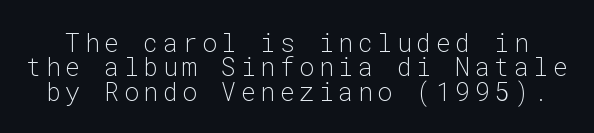
Students, observe: this is what under-led, compact text looks like. Is there any slant? The stems are plumb. Unbolded letterforms with no extra heft. Underlining? Definitely not there.
